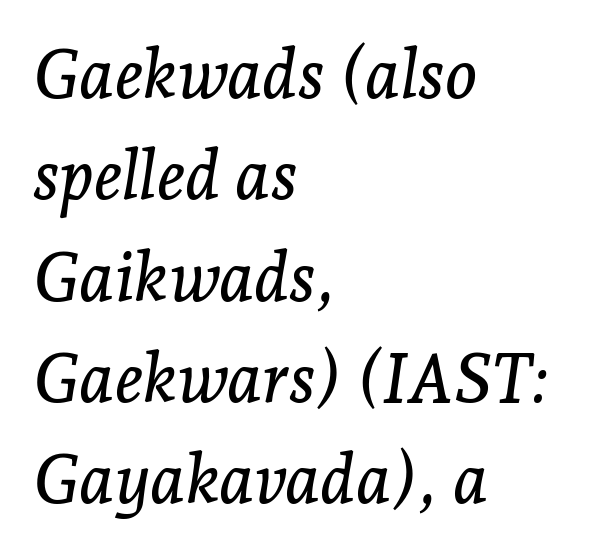
The words here are not underlined. The passage shown is typed in a proportional face where columns would drift. If you drew a ruler down the left edge, every line would touch it. I'd call this a serif setting — the letters wear small feet. There is no visible air inserted between adjacent glyphs.
